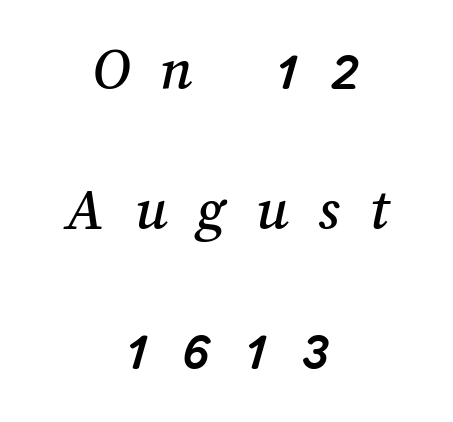
Q: Is the text underlined? A: No.
Q: How is the paragraph aligned? A: Centered.
Q: Is the spacing between letters normal or unusually wide? A: Unusually wide.
Q: Is the spacing between lines tight, normal or loose? A: Loose.
Q: Width (condensed, normal, or wide)? A: Normal.
Q: Stroke contrast? A: Medium.
Q: x-height? A: Medium.
Q: Monospaced? A: No.
